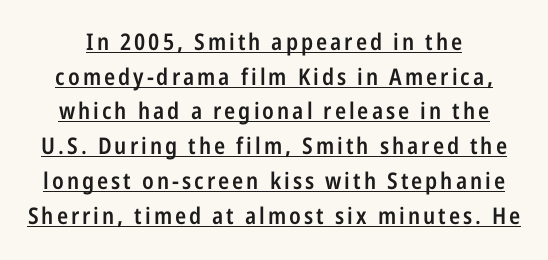
The passage shown stacks its lines at a standard gap. These lines were composed using upright roman letters. This is underlined copy, the kind a proofreader might mark for attention. In terms of weight, the rendering is demibold, just under bold.
